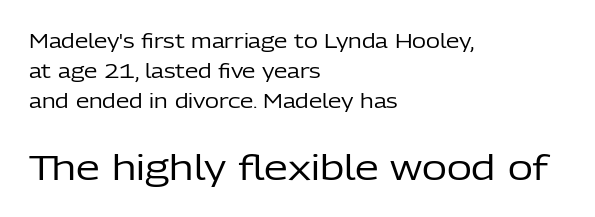
The image shows 34 px regular-weight sans-serif type, upright; set left-aligned, normal line spacing (1.59x), normal letter spacing, not underlined; the second (bottom) block is 1.79x larger; low stroke contrast and a medium x-height.
